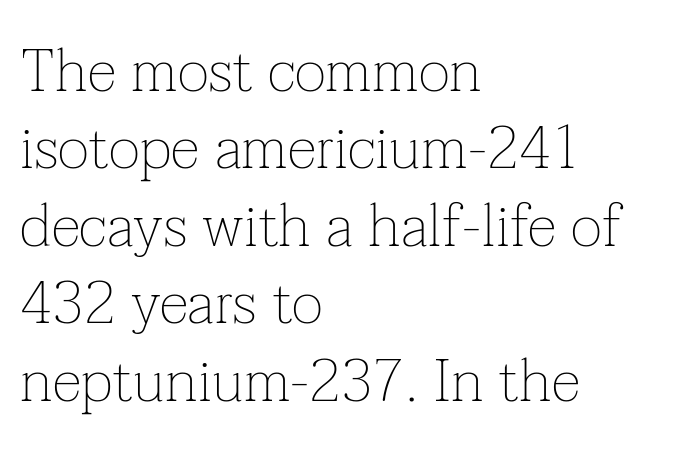
{"serif": "yes", "italic": "no", "bold": "no", "weight": "thin", "width": "normal", "stroke_contrast": "low", "x_height": "medium", "monospaced": "no", "underline": "no", "align": "left", "line_spacing": "normal", "line_spacing_ratio": 1.29, "letter_spacing": "normal", "letter_spacing_em": 0.0, "glyph_px": 60}
